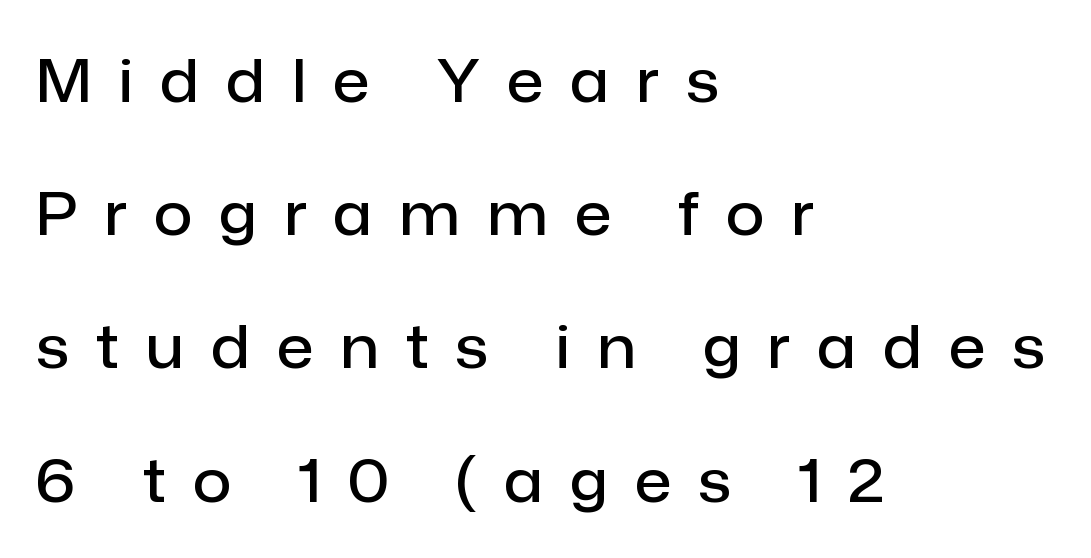
The letters are spread apart with noticeably loose tracking. Note: no serifs on the glyphs. One-word summary of the alignment: left. Baseline-to-baseline distance is far greater than the letter height. This is the regular roman posture of the typeface. Notice the strokes are somewhat thickened but not fully heavy: this is a semibold.
